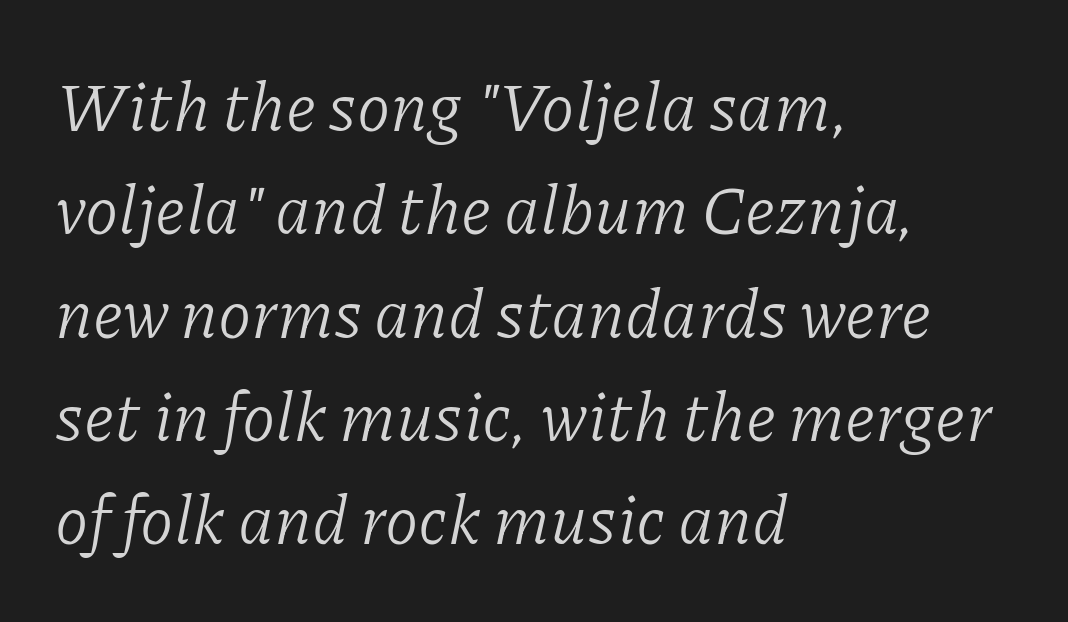
The image shows 68 px light serif type, italic (leaning right); set left-aligned, normal line spacing (1.52x), normal letter spacing, not underlined; low stroke contrast and a medium x-height.
